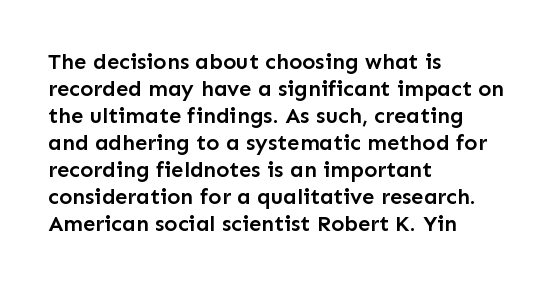
The image shows 22 px text type, upright; set left-aligned, line spacing 1.23x, normal letter spacing, not underlined.
